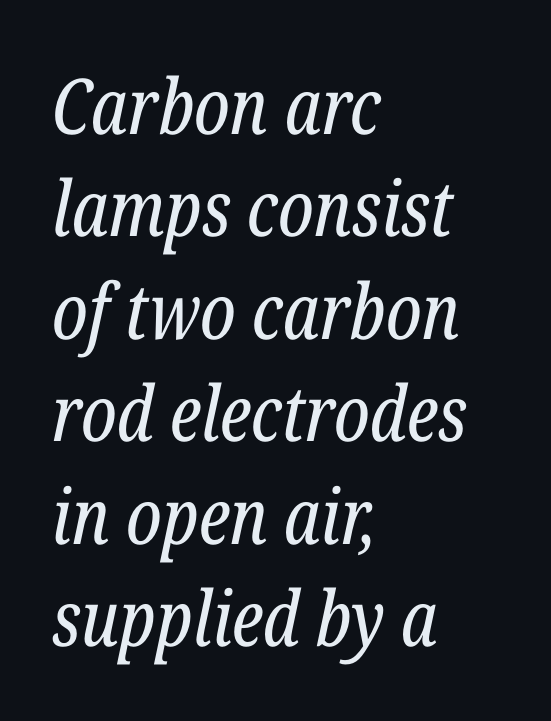
{"serif": "yes", "italic": "yes", "lean": "right", "slant_degrees": 12, "bold": "no", "weight": "regular", "width": "condensed", "stroke_contrast": "low", "x_height": "medium", "monospaced": "no", "underline": "no", "align": "left", "line_spacing": "normal", "line_spacing_ratio": 1.33, "letter_spacing": "normal", "letter_spacing_em": 0.0, "glyph_px": 77}
